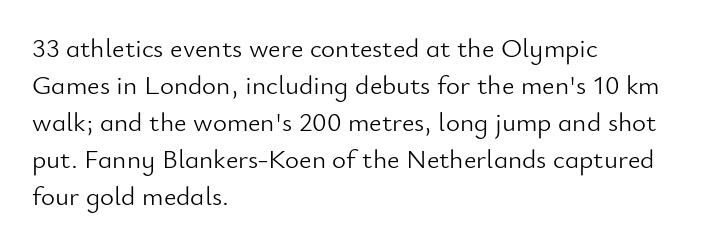
The image shows 27 px text type, upright; set left-aligned, normal line spacing (1.37x), normal letter spacing, not underlined.
